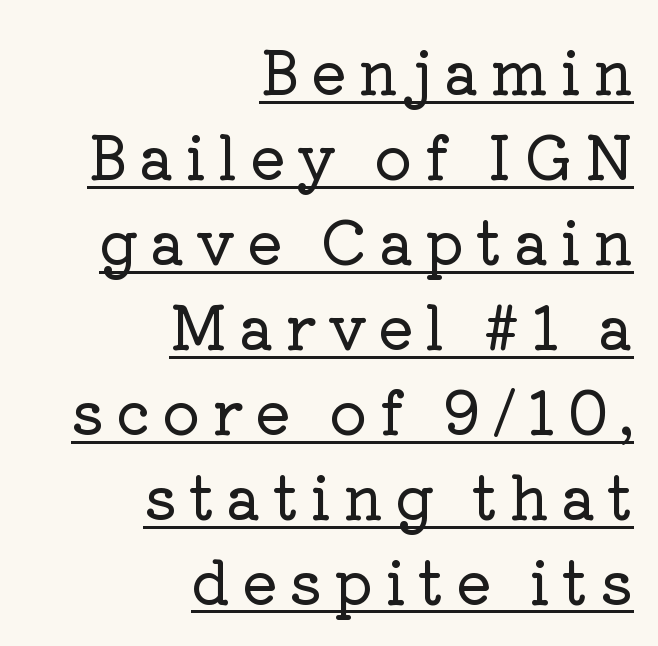
The image shows 59 px serif type, upright; set right-aligned, normal line spacing (1.44x), unusually wide letter spacing (+0.2 em), underlined; low stroke contrast and a medium x-height.
